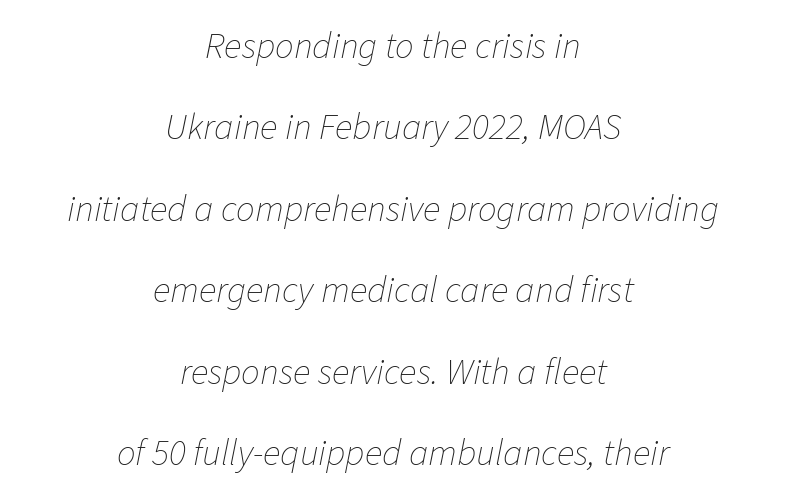
{"italic": "yes", "lean": "right", "slant_degrees": 11, "bold": "no", "weight": "thin", "width": "normal", "stroke_contrast": "low", "x_height": "medium", "monospaced": "no", "underline": "no", "align": "center", "line_spacing": "loose", "line_spacing_ratio": 2.2, "letter_spacing": "normal", "letter_spacing_em": 0.0, "glyph_px": 37}
